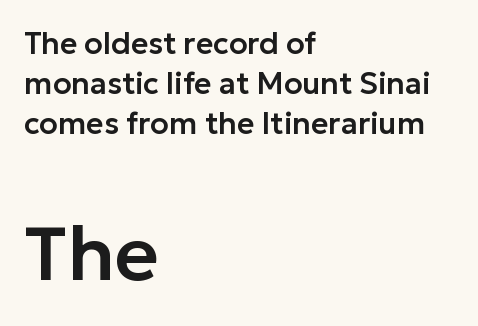
{"serif": "no", "italic": "no", "width": "normal", "stroke_contrast": "low", "x_height": "medium", "monospaced": "no", "underline": "no", "align": "left", "line_spacing": "normal", "line_spacing_ratio": 1.34, "letter_spacing": "normal", "letter_spacing_em": 0.0, "larger_block": "second", "size_ratio": 2.53, "glyph_px": 76}
